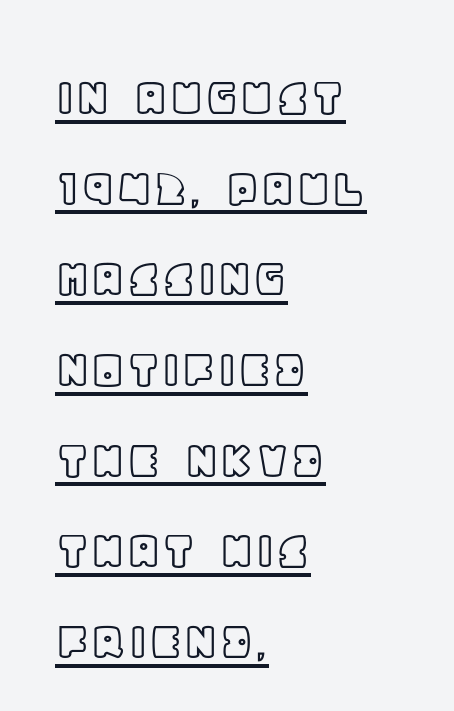
The image shows 57 px text type, upright; set left-aligned, normal line spacing (1.59x), normal letter spacing, underlined; a large x-height.
